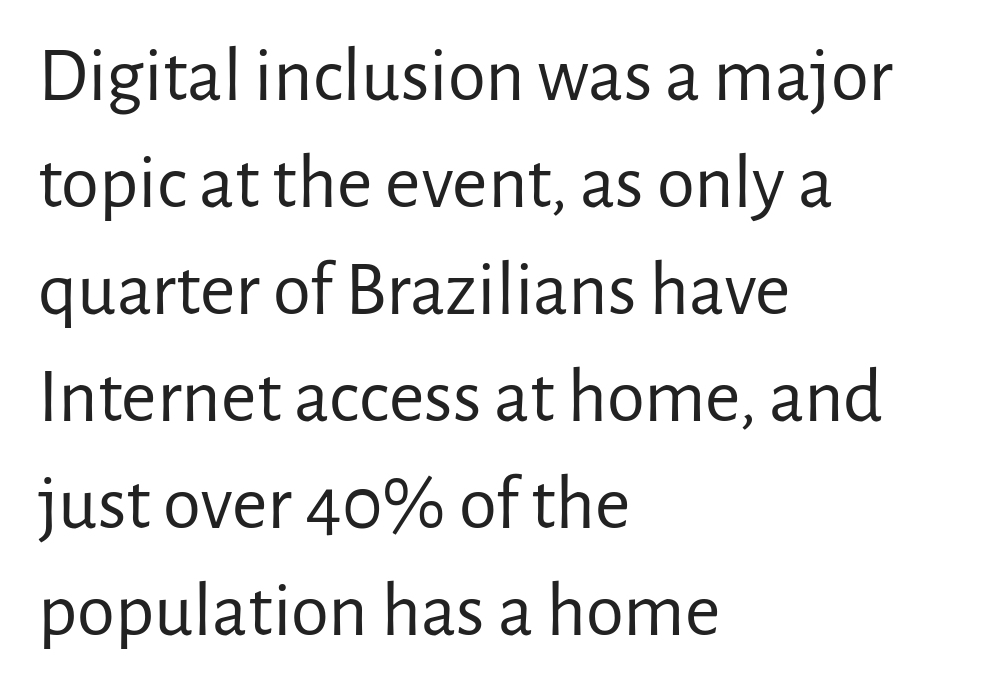
You could not count columns in this text — the font is proportionally spaced. Weight: in the light-to-regular range. This sample is left-justified, so line endings fall wherever the words run out. The words here are not underlined. When letters stand straight like this, we call the style roman or upright. Tracking value appears to be zero — textbook default spacing.
